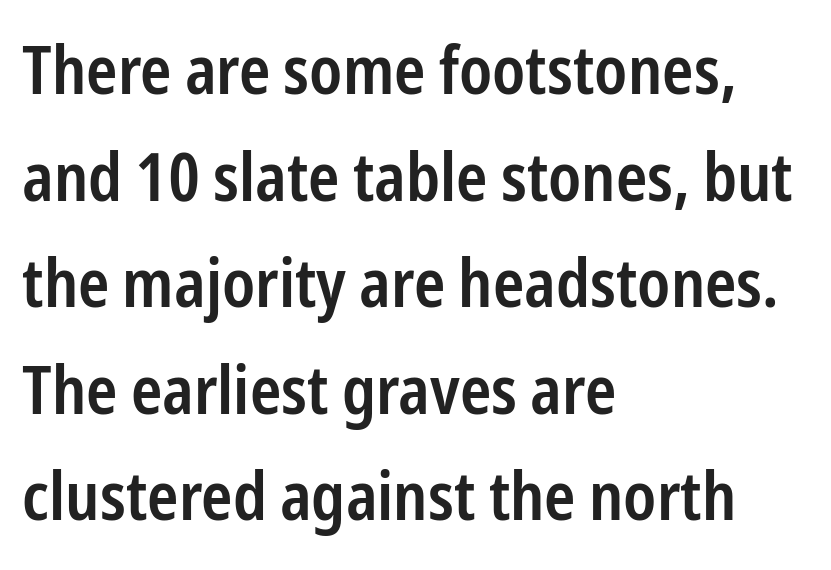
Q: Is the text bold? A: Semi-bold.
Q: Is the text italic (slanted)? A: No, it is upright.
Q: Is the typeface a serif or a sans-serif typeface? A: Sans-serif.
Q: Is the text underlined? A: No.
Q: How is the paragraph aligned? A: Left-aligned.
Q: Is the spacing between letters normal or unusually wide? A: Normal.
Q: Is the spacing between lines tight, normal or loose? A: Normal.
Q: Width (condensed, normal, or wide)? A: Condensed.
Q: Stroke contrast? A: Low.
Q: x-height? A: Medium.
Q: Monospaced? A: No.
